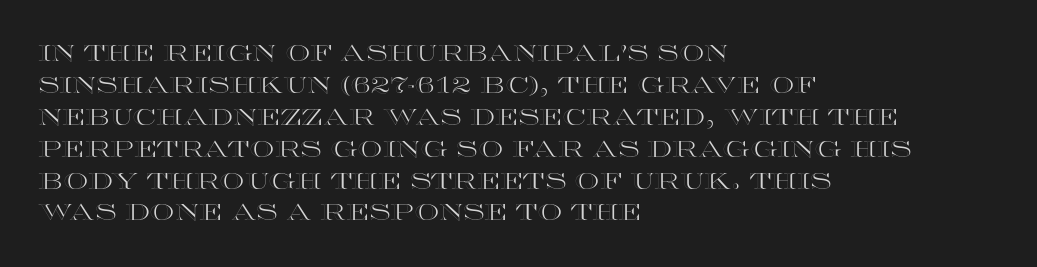
Left-aligned paragraph, ragged on the right. Rendered with straight, roman letterforms. Successive baselines arrive at the customary interval. Descenders are the only things crossing below the line. Is the letter spacing exaggerated? No — it looks like the ordinary default.
